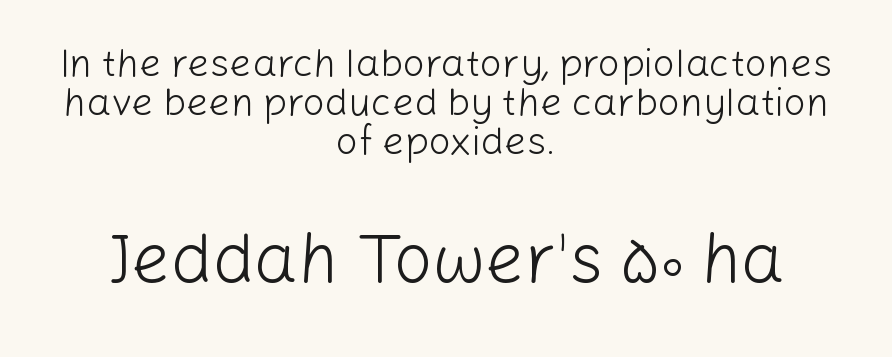
The image shows 69 px light sans-serif type, upright; set centered, tight line spacing (1.0x), normal letter spacing, not underlined; the second (bottom) block is 1.77x larger; low stroke contrast and a medium x-height.
